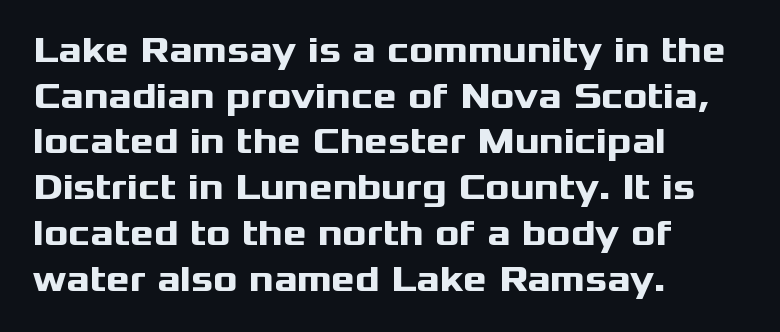
Q: Is the text bold? A: Yes.
Q: Is the text italic (slanted)? A: No, it is upright.
Q: Is the typeface a serif or a sans-serif typeface? A: Sans-serif.
Q: Is the text underlined? A: No.
Q: How is the paragraph aligned? A: Left-aligned.
Q: Is the spacing between letters normal or unusually wide? A: Normal.
Q: Is the spacing between lines tight, normal or loose? A: Normal.
Q: Width (condensed, normal, or wide)? A: Wide.
Q: Stroke contrast? A: Medium.
Q: x-height? A: Medium.
Q: Monospaced? A: No.
